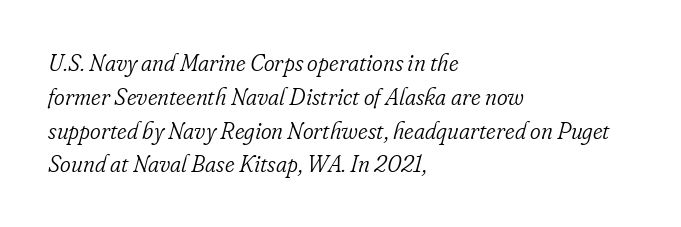
{"italic": "yes", "lean": "right", "slant_degrees": 16, "bold": "no", "underline": "no", "align": "left", "line_spacing": "normal", "line_spacing_ratio": 1.47, "letter_spacing": "normal", "letter_spacing_em": 0.0, "glyph_px": 23}
